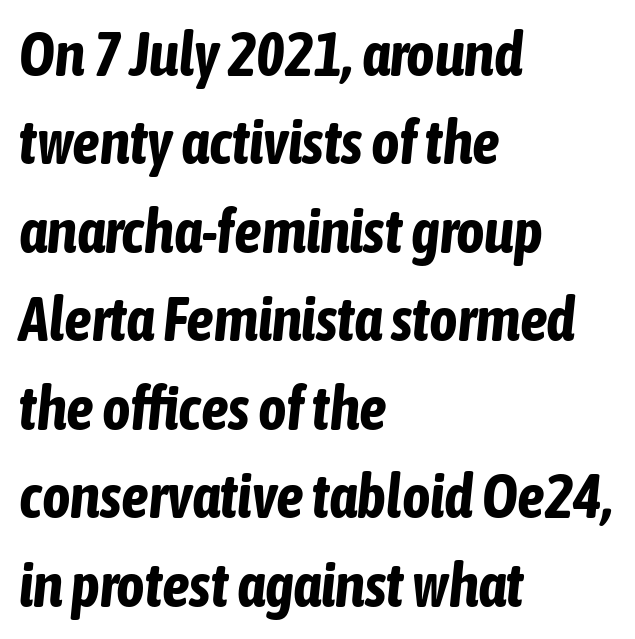
Q: Is the text bold? A: Yes.
Q: Is the text italic (slanted)? A: Yes, it leans right by about 6 degrees.
Q: Is the text underlined? A: No.
Q: How is the paragraph aligned? A: Left-aligned.
Q: Is the spacing between letters normal or unusually wide? A: Normal.
Q: Is the spacing between lines tight, normal or loose? A: Normal.
Q: Width (condensed, normal, or wide)? A: Condensed.
Q: Stroke contrast? A: Low.
Q: x-height? A: Medium.
Q: Monospaced? A: No.
